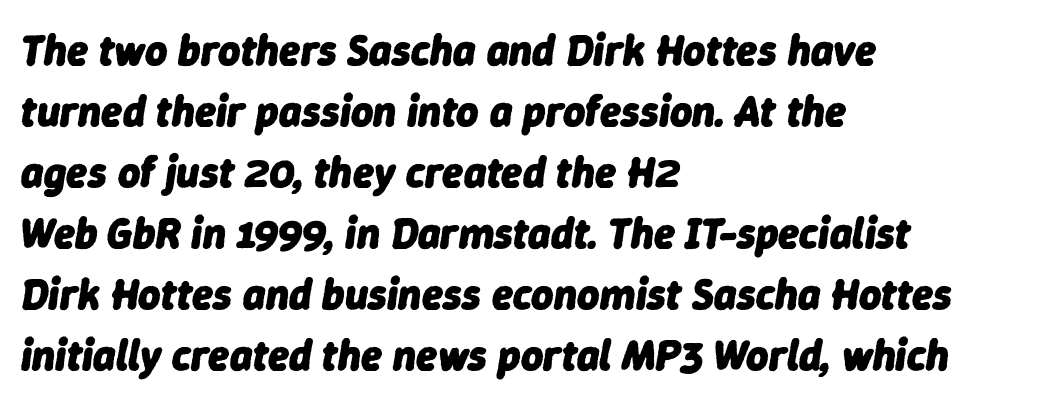
Q: Is the text bold? A: Yes.
Q: Is the text italic (slanted)? A: Yes, it leans right by about 9 degrees.
Q: Is the text underlined? A: No.
Q: How is the paragraph aligned? A: Left-aligned.
Q: Is the spacing between letters normal or unusually wide? A: Normal.
Q: Is the spacing between lines tight, normal or loose? A: Normal.
Q: Width (condensed, normal, or wide)? A: Normal.
Q: Stroke contrast? A: Low.
Q: x-height? A: Medium.
Q: Monospaced? A: No.
